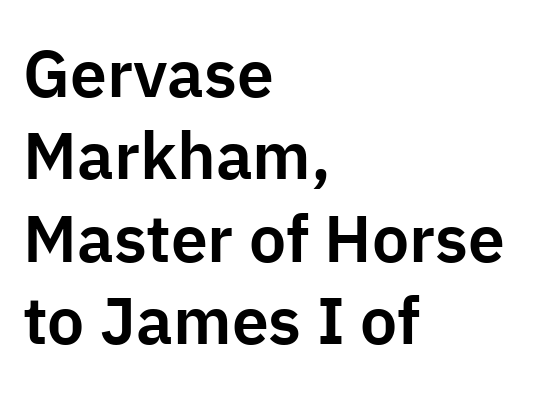
{"serif": "no", "italic": "no", "width": "normal", "stroke_contrast": "low", "x_height": "medium", "monospaced": "no", "underline": "no", "align": "left", "line_spacing": "normal", "line_spacing_ratio": 1.25, "letter_spacing": "normal", "letter_spacing_em": 0.0, "glyph_px": 66}
